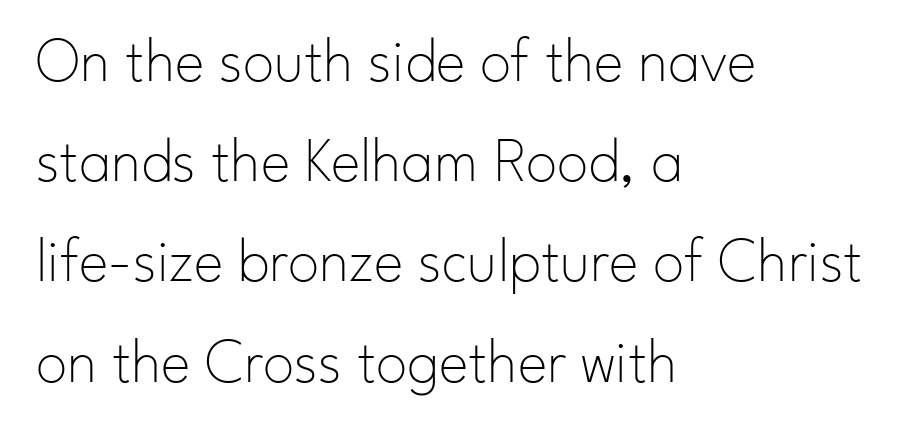
The image shows 63 px thin sans-serif type, upright; set left-aligned, normal line spacing (1.59x), normal letter spacing, not underlined; low stroke contrast and a small x-height.
